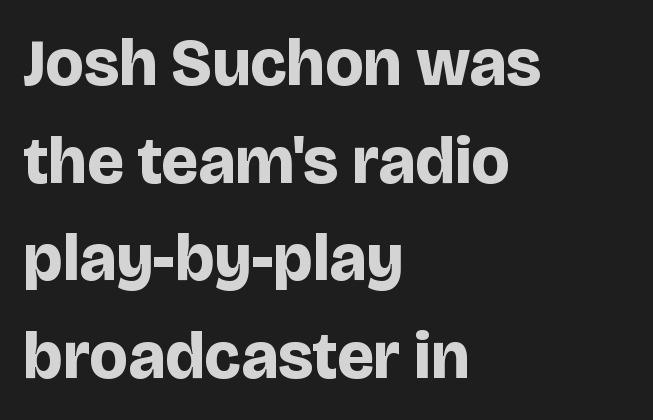
Caption: bold face, heavy strokes. A roman cut, with each character standing at attention. Words appear dense and cohesive because spacing is normal. The passage shown stacks its lines at a standard gap.
